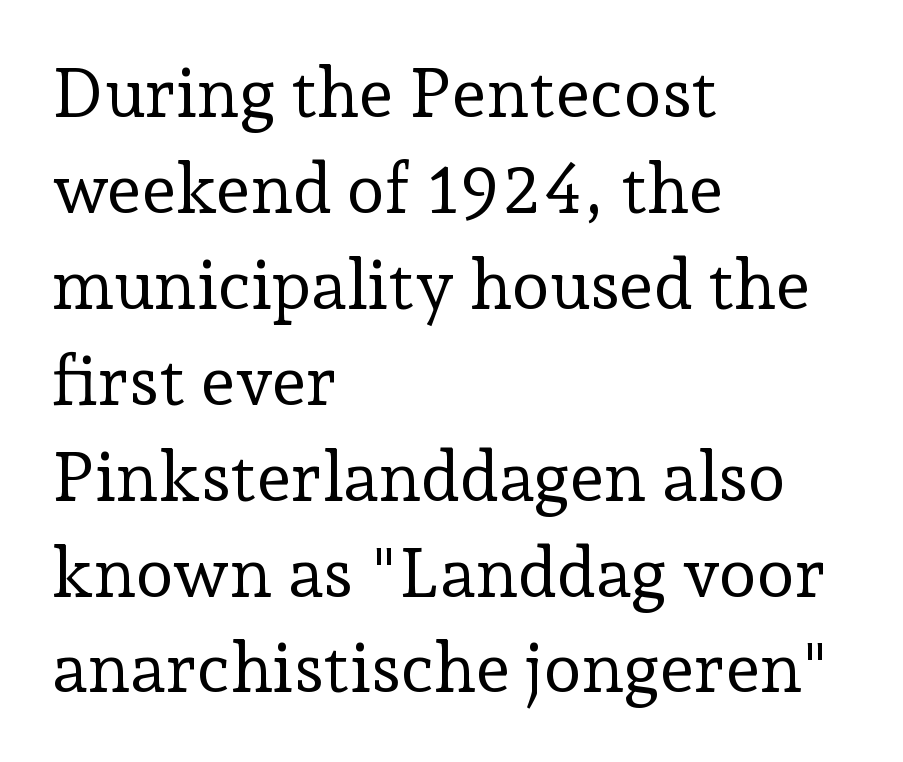
{"serif": "yes", "italic": "no", "bold": "no", "weight": "regular", "width": "normal", "stroke_contrast": "low", "x_height": "medium", "monospaced": "no", "underline": "no", "align": "left", "line_spacing": "normal", "line_spacing_ratio": 1.39, "letter_spacing": "normal", "letter_spacing_em": 0.0, "glyph_px": 69}
